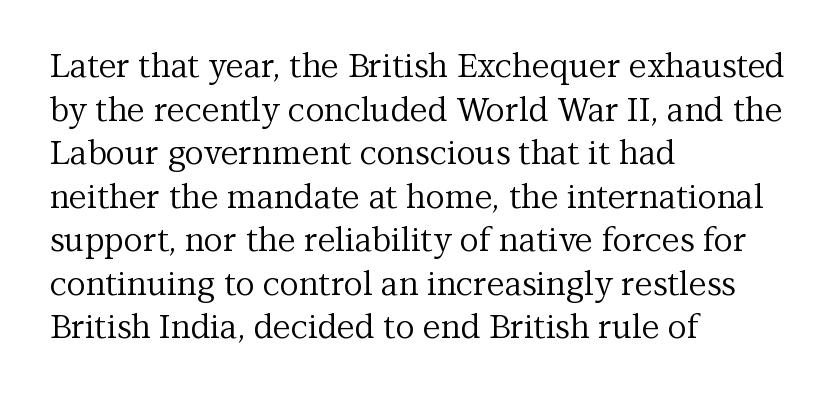
{"serif": "yes", "italic": "no", "bold": "no", "weight": "regular", "width": "normal", "stroke_contrast": "medium", "x_height": "medium", "monospaced": "no", "underline": "no", "align": "left", "line_spacing": "normal", "line_spacing_ratio": 1.32, "letter_spacing": "normal", "letter_spacing_em": 0.0, "glyph_px": 33}
